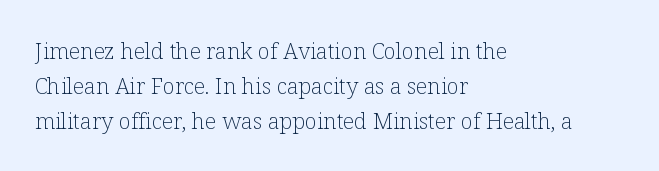
{"italic": "no", "bold": "no", "underline": "no", "align": "left", "line_spacing": "normal", "line_spacing_ratio": 1.59, "letter_spacing": "normal", "letter_spacing_em": 0.0, "glyph_px": 22}
